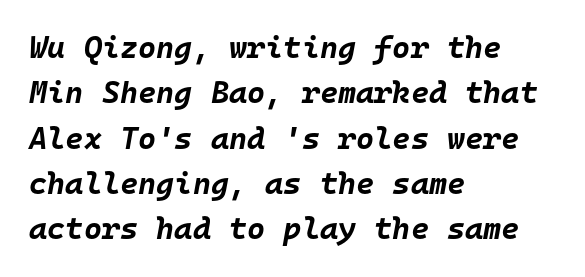
{"italic": "yes", "lean": "right", "slant_degrees": 10, "bold": "yes", "weight": "bold", "width": "normal", "stroke_contrast": "low", "x_height": "large", "monospaced": "yes", "underline": "no", "align": "left", "line_spacing": "normal", "line_spacing_ratio": 1.46, "letter_spacing": "normal", "letter_spacing_em": 0.0, "glyph_px": 31}
